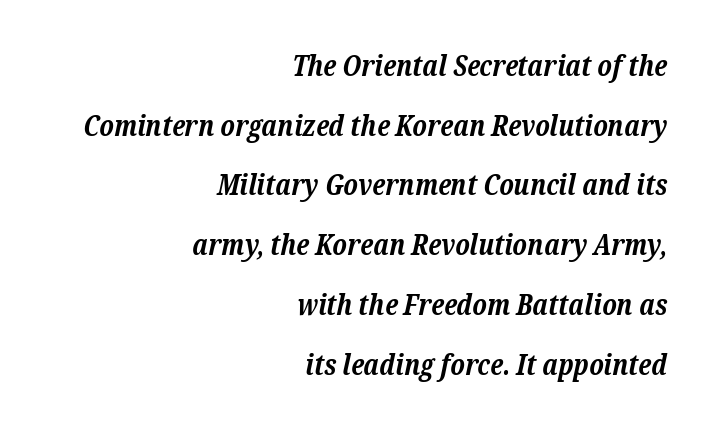
{"serif": "yes", "italic": "yes", "lean": "right", "slant_degrees": 12, "bold": "yes", "weight": "bold", "width": "normal", "stroke_contrast": "low", "x_height": "medium", "monospaced": "no", "underline": "no", "align": "right", "line_spacing": "loose", "line_spacing_ratio": 2.06, "letter_spacing": "normal", "letter_spacing_em": 0.0, "glyph_px": 29}
